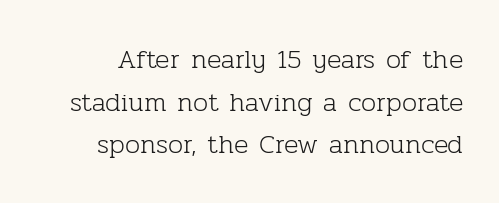
Lines of text with bare space underneath. Students, observe: this is what conventionally led text looks like. Does extra space separate the letters? No, they use regular spacing. Every character sits straight up, as roman type does. Ink coverage per letter is moderate at most.
